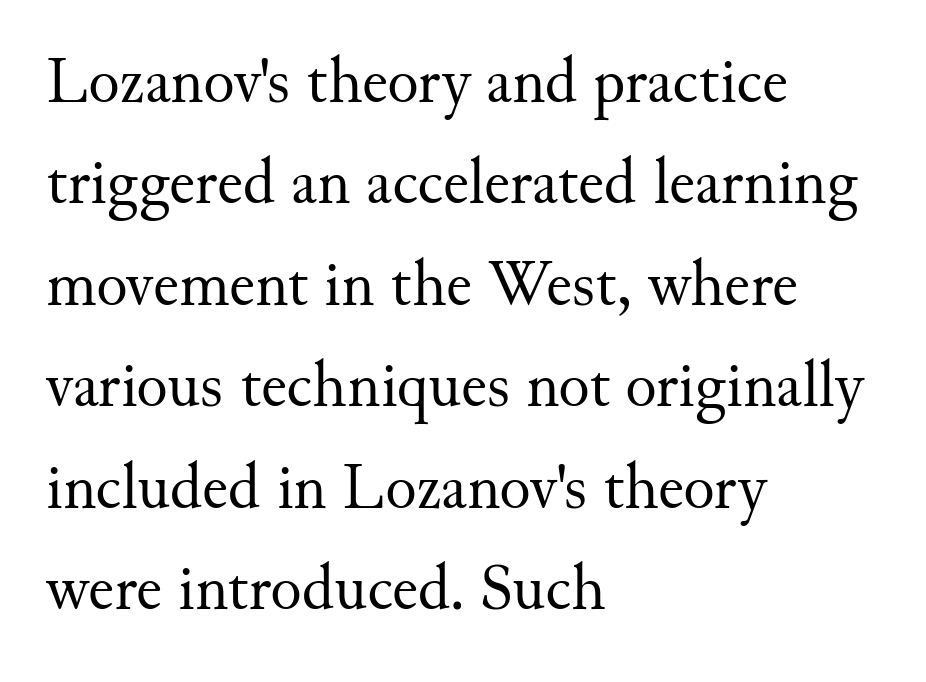
The rows are spaced the way most documents space them. This is not heavy type; no bold has been used. The foot of each line stays bare and open. Short note: letters normally spaced. This rendering uses left alignment, leaving the right contour irregular.
